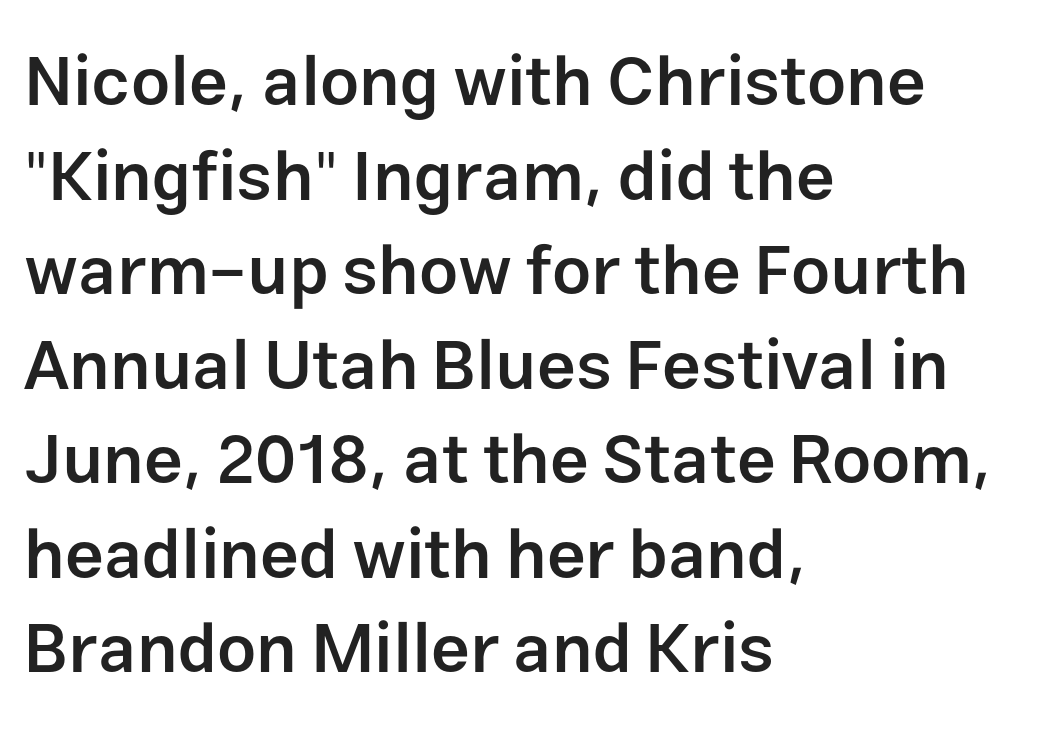
{"serif": "no", "italic": "no", "bold": "semi", "weight": "semibold", "width": "normal", "stroke_contrast": "low", "x_height": "medium", "monospaced": "no", "underline": "no", "align": "left", "line_spacing": "normal", "line_spacing_ratio": 1.37, "letter_spacing": "normal", "letter_spacing_em": 0.0, "glyph_px": 69}
